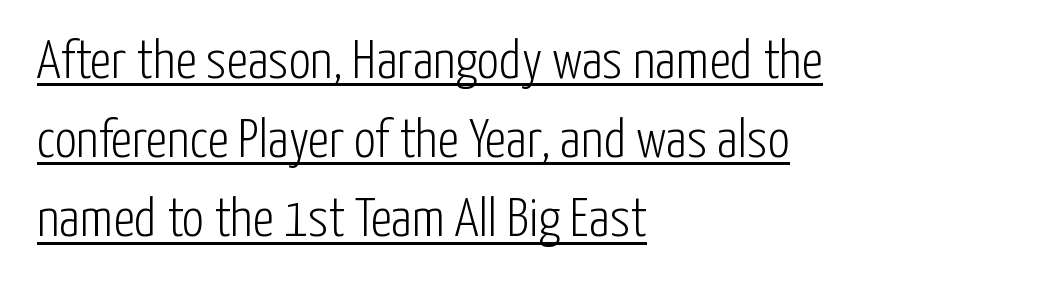
{"serif": "no", "italic": "no", "bold": "no", "weight": "light", "width": "condensed", "stroke_contrast": "low", "x_height": "medium", "monospaced": "no", "underline": "yes", "align": "left", "line_spacing": "normal", "line_spacing_ratio": 1.44, "letter_spacing": "normal", "letter_spacing_em": 0.0, "glyph_px": 55}
